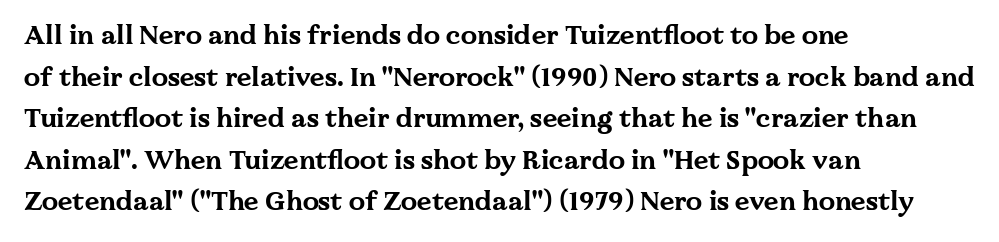
{"italic": "no", "bold": "yes", "underline": "no", "align": "left", "line_spacing": "normal", "line_spacing_ratio": 1.6, "letter_spacing": "normal", "letter_spacing_em": 0.0, "glyph_px": 26}
